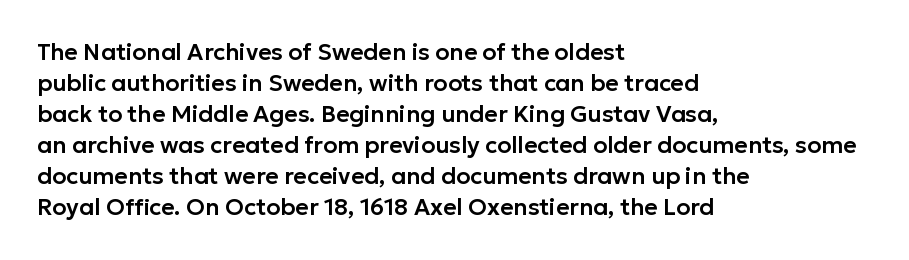
{"italic": "no", "underline": "no", "align": "left", "line_spacing": "normal", "line_spacing_ratio": 1.35, "letter_spacing": "normal", "letter_spacing_em": 0.0, "glyph_px": 23}
